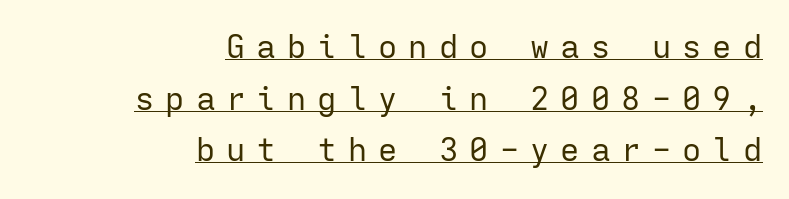
The image shows 32 px regular-weight sans-serif type, upright, monospaced; set right-aligned, normal line spacing (1.61x), unusually wide letter spacing (+0.35 em), underlined; low stroke contrast and a medium x-height.
